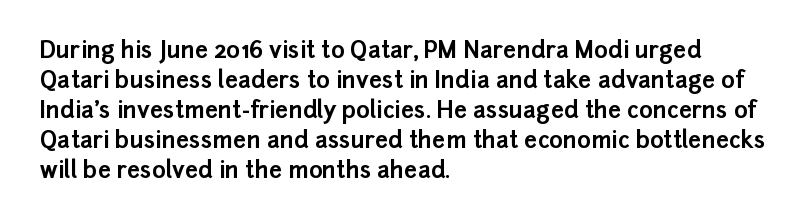
{"italic": "no", "bold": "yes", "underline": "no", "align": "left", "line_spacing": "normal", "line_spacing_ratio": 1.3, "letter_spacing": "normal", "letter_spacing_em": 0.0, "glyph_px": 23}
